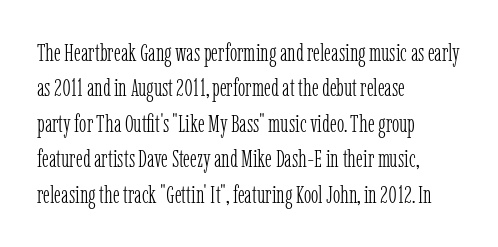
Plain, unruled lines of type. Is the type heavy? It reads as light-to-regular instead. Interline gaps are of average width in this sample. In terms of posture, this sample is upright. These lines are set flush left with a ragged right edge. Nothing unusual about the tracking: characters are spaced as the font intends.
